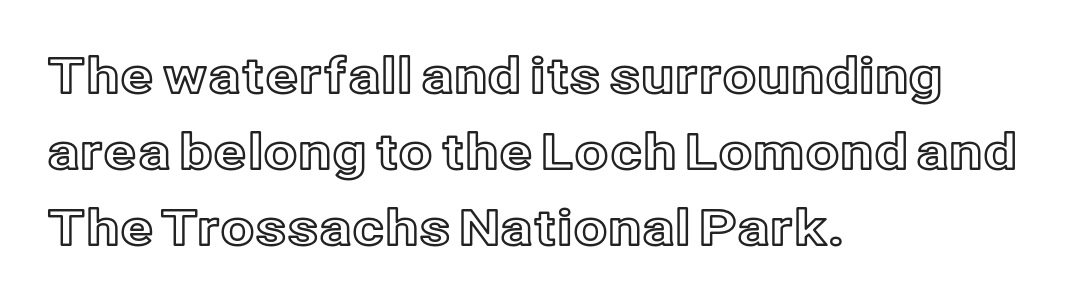
How are the letters spaced? Ordinarily, with no added tracking. Looks like regular typesetting: each glyph gets only the width it needs. The specimen omits any rule beneath the text block's lines. Reading down the block, your eye returns to a fixed left position each line.
